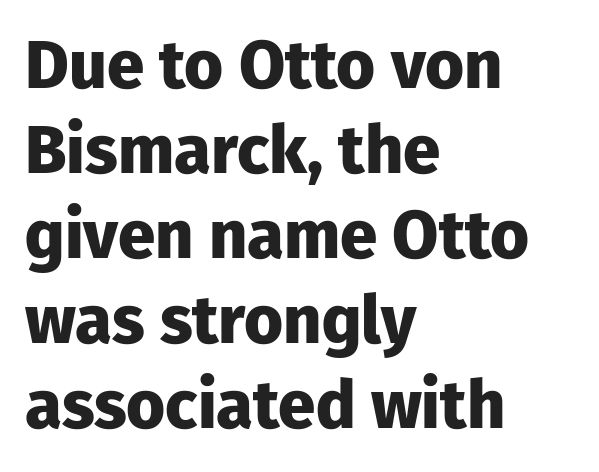
{"serif": "no", "italic": "no", "bold": "yes", "weight": "heavy", "width": "normal", "stroke_contrast": "low", "x_height": "medium", "monospaced": "no", "underline": "no", "align": "left", "line_spacing": "normal", "line_spacing_ratio": 1.27, "letter_spacing": "normal", "letter_spacing_em": 0.0, "glyph_px": 67}
